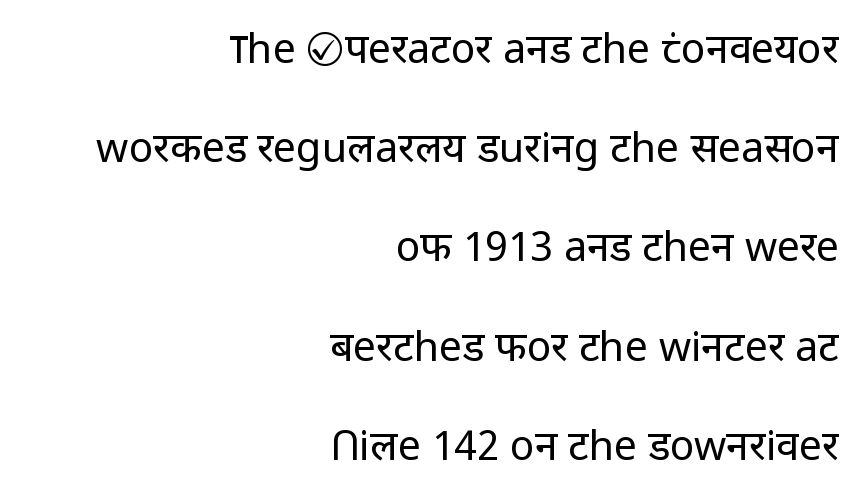
{"serif": "no", "italic": "no", "bold": "no", "weight": "regular", "width": "normal", "stroke_contrast": "low", "x_height": "medium", "monospaced": "no", "underline": "no", "align": "right", "line_spacing": "loose", "line_spacing_ratio": 2.42, "letter_spacing": "normal", "letter_spacing_em": 0.0, "glyph_px": 41}
